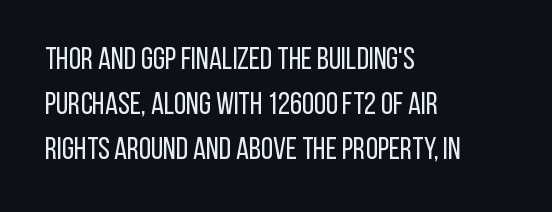
The image shows 31 px regular-weight, condensed sans-serif type, upright; set left-aligned, normal line spacing (1.45x), normal letter spacing, not underlined; low stroke contrast and a large x-height.
